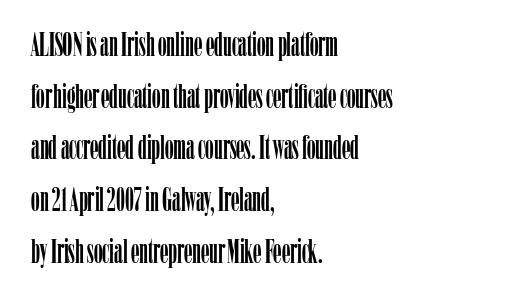
Q: Is the text italic (slanted)? A: No, it is upright.
Q: Is the typeface a serif or a sans-serif typeface? A: Serif.
Q: Is the text underlined? A: No.
Q: How is the paragraph aligned? A: Left-aligned.
Q: Is the spacing between letters normal or unusually wide? A: Normal.
Q: Is the spacing between lines tight, normal or loose? A: Normal.
Q: Width (condensed, normal, or wide)? A: Condensed.
Q: Stroke contrast? A: Low.
Q: x-height? A: Medium.
Q: Monospaced? A: No.
